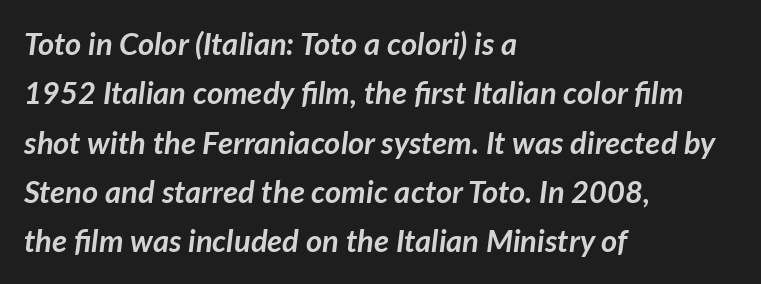
{"italic": "yes", "lean": "right", "slant_degrees": 7, "bold": "yes", "weight": "semibold", "width": "normal", "stroke_contrast": "low", "x_height": "medium", "monospaced": "no", "underline": "no", "align": "left", "line_spacing": "normal", "line_spacing_ratio": 1.59, "letter_spacing": "normal", "letter_spacing_em": 0.0, "glyph_px": 31}
